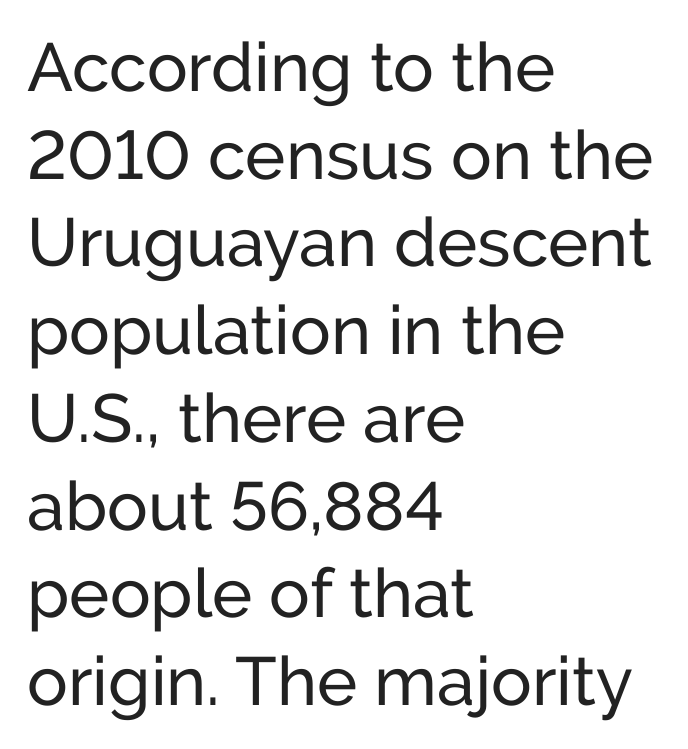
Q: Is the text italic (slanted)? A: No, it is upright.
Q: Is the typeface a serif or a sans-serif typeface? A: Sans-serif.
Q: Is the text underlined? A: No.
Q: How is the paragraph aligned? A: Left-aligned.
Q: Is the spacing between letters normal or unusually wide? A: Normal.
Q: Is the spacing between lines tight, normal or loose? A: Normal.
Q: Width (condensed, normal, or wide)? A: Normal.
Q: Stroke contrast? A: Low.
Q: x-height? A: Medium.
Q: Monospaced? A: No.
